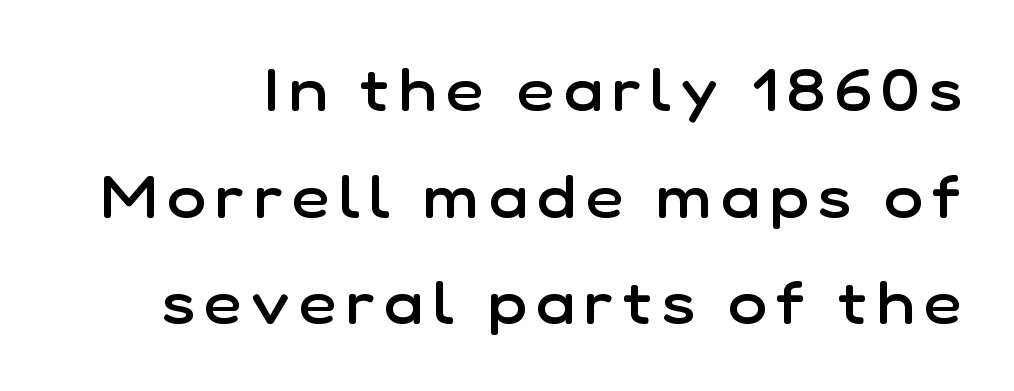
Anything drawn beneath the words? Only blank space. The designer went with a sans here, leaving each stem footless. Here the designer chose a conventional face with non-uniform glyph widths. The font's upright variant was chosen for this text. The font is running at a semibold setting, under full bold.
